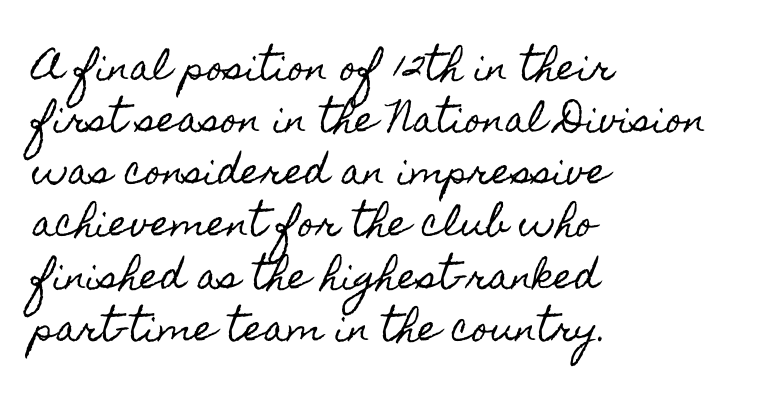
Any mark beneath the type? The region is blank. The line texture is even and compact thanks to regular tracking. If you measured baseline to baseline, you'd find a middling distance. Do the characters align in a grid? No, the font is proportional.
